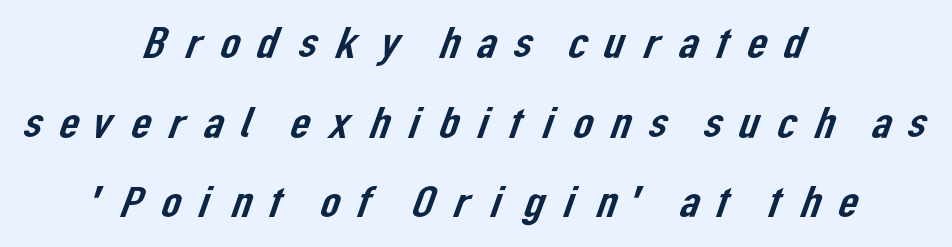
{"serif": "no", "width": "normal", "stroke_contrast": "low", "x_height": "medium", "monospaced": "no", "underline": "no", "align": "center", "line_spacing_ratio": 1.81, "letter_spacing": "wide", "letter_spacing_em": 0.28, "glyph_px": 44}
